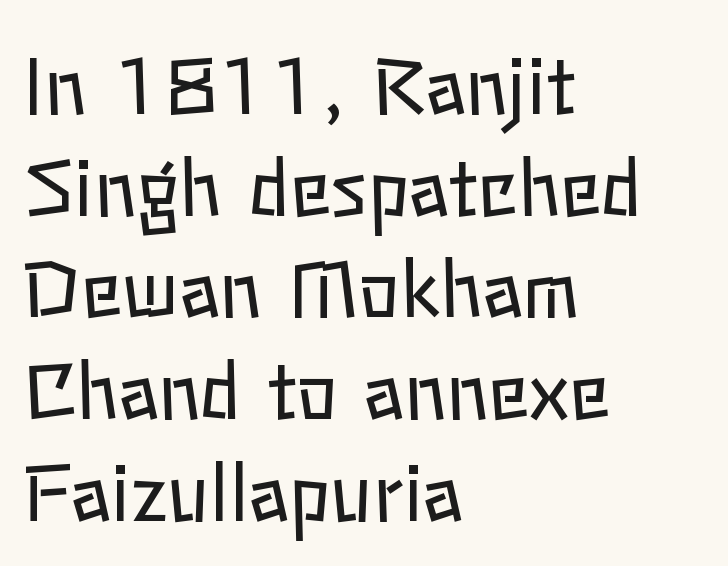
Caption: multi-line text, flush left, ragged right. How are the letters spaced? Ordinarily, with no added tracking. The letters advance in unequal steps, a hallmark of proportional type. No italicization has been applied; the sample stays upright. Is the stroke heavy? The answer is a plain regular-or-lighter.
